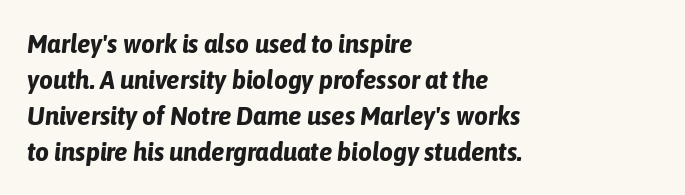
The image shows 27 px bold type, italic (leaning right); set left-aligned, normal line spacing (1.33x), normal letter spacing, not underlined.
